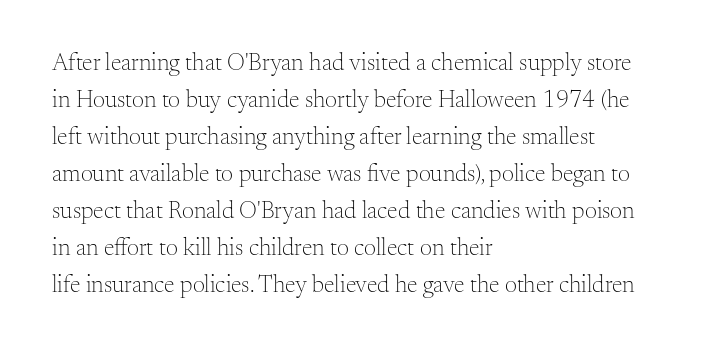
Q: Is the text bold? A: No.
Q: Is the text italic (slanted)? A: No, it is upright.
Q: Is the text underlined? A: No.
Q: How is the paragraph aligned? A: Left-aligned.
Q: Is the spacing between letters normal or unusually wide? A: Normal.
Q: Is the spacing between lines tight, normal or loose? A: Normal.
